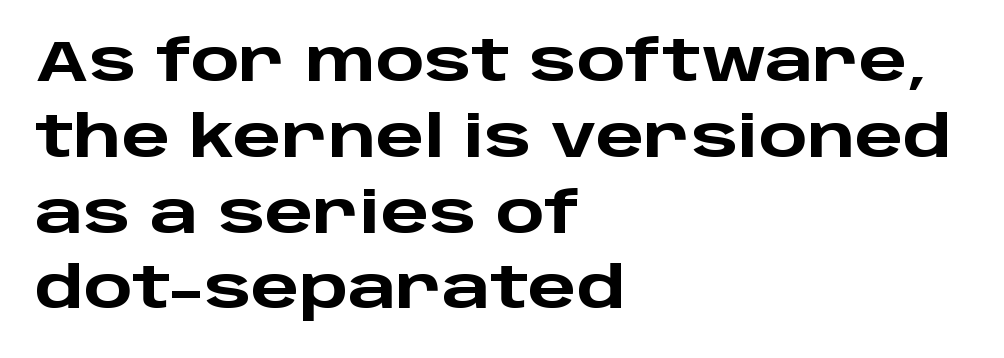
{"serif": "no", "italic": "no", "bold": "yes", "weight": "heavy", "width": "wide", "stroke_contrast": "low", "x_height": "large", "monospaced": "no", "underline": "no", "align": "left", "line_spacing": "normal", "line_spacing_ratio": 1.33, "letter_spacing": "normal", "letter_spacing_em": 0.0, "glyph_px": 57}
